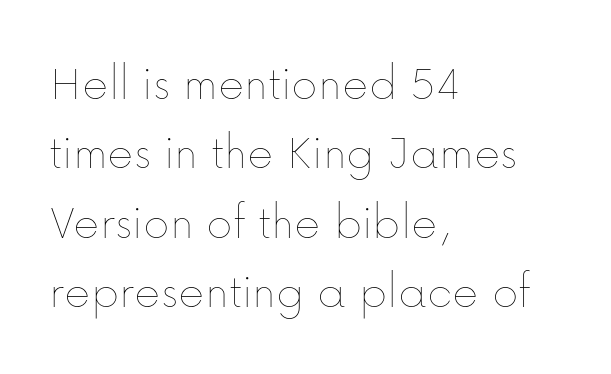
Q: Is the text bold? A: No.
Q: Is the text italic (slanted)? A: No, it is upright.
Q: Is the text underlined? A: No.
Q: How is the paragraph aligned? A: Left-aligned.
Q: Is the spacing between letters normal or unusually wide? A: Normal.
Q: Is the spacing between lines tight, normal or loose? A: Normal.
Q: Width (condensed, normal, or wide)? A: Normal.
Q: Stroke contrast? A: Low.
Q: x-height? A: Medium.
Q: Monospaced? A: No.
